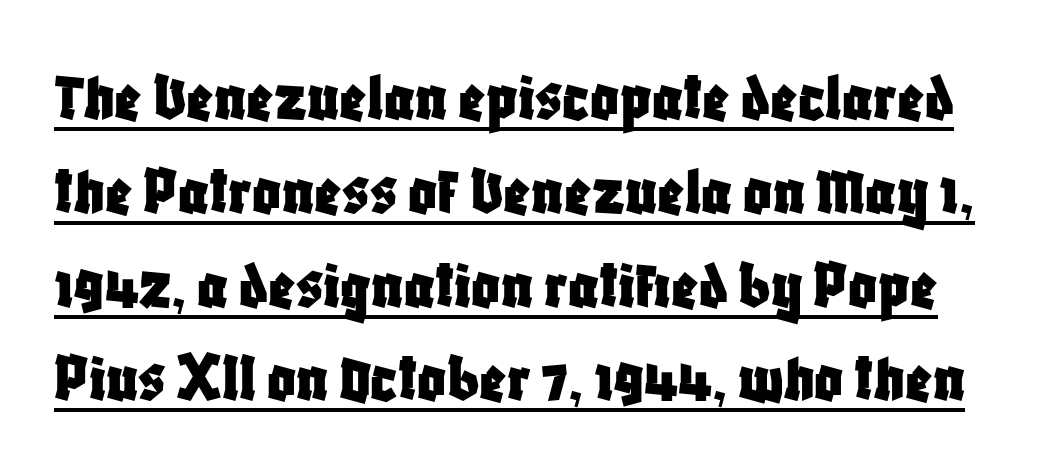
Q: Is the text italic (slanted)? A: No, it is upright.
Q: Is the typeface a serif or a sans-serif typeface? A: Sans-serif.
Q: Is the text underlined? A: Yes.
Q: Is the spacing between letters normal or unusually wide? A: Normal.
Q: Is the spacing between lines tight, normal or loose? A: Normal.
Q: Width (condensed, normal, or wide)? A: Condensed.
Q: Stroke contrast? A: Low.
Q: x-height? A: Large.
Q: Monospaced? A: No.
